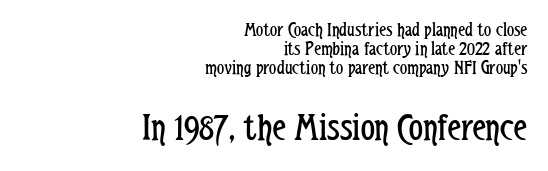
{"serif": "no", "italic": "no", "bold": "no", "weight": "regular", "width": "condensed", "stroke_contrast": "low", "x_height": "medium", "monospaced": "no", "underline": "no", "align": "right", "line_spacing": "tight", "line_spacing_ratio": 0.96, "letter_spacing": "normal", "letter_spacing_em": 0.0, "larger_block": "second", "size_ratio": 1.95, "glyph_px": 39}
